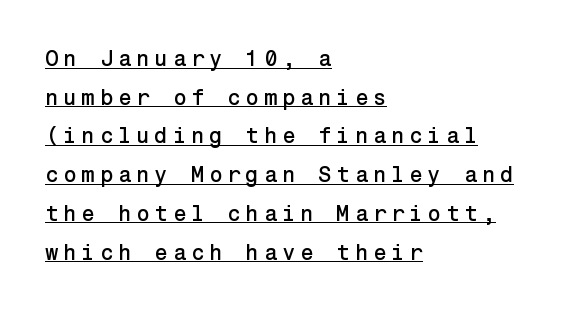
Q: Is the text italic (slanted)? A: No, it is upright.
Q: Is the text underlined? A: Yes.
Q: How is the paragraph aligned? A: Left-aligned.
Q: Is the spacing between letters normal or unusually wide? A: Unusually wide.
